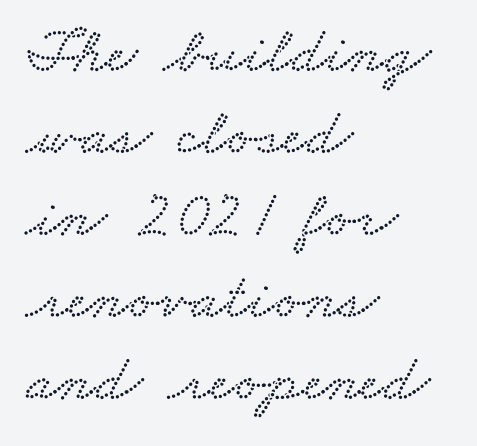
The image shows 65 px wide type; set left-aligned, normal line spacing (1.26x), normal letter spacing, not underlined; low stroke contrast and a small x-height.
